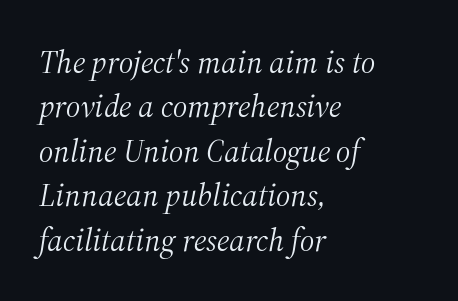
{"serif": "yes", "italic": "yes", "lean": "right", "slant_degrees": 12, "bold": "no", "weight": "light", "width": "normal", "stroke_contrast": "medium", "x_height": "medium", "monospaced": "no", "underline": "no", "align": "left", "line_spacing": "normal", "line_spacing_ratio": 1.39, "letter_spacing": "normal", "letter_spacing_em": 0.0, "glyph_px": 32}
